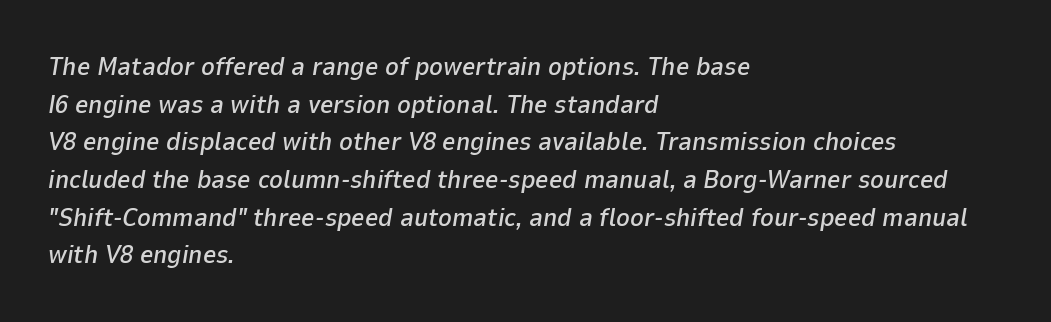
Q: Is the text italic (slanted)? A: Yes, it leans right by about 9 degrees.
Q: Is the text underlined? A: No.
Q: How is the paragraph aligned? A: Left-aligned.
Q: Is the spacing between letters normal or unusually wide? A: Normal.
Q: Is the spacing between lines tight, normal or loose? A: Normal.
